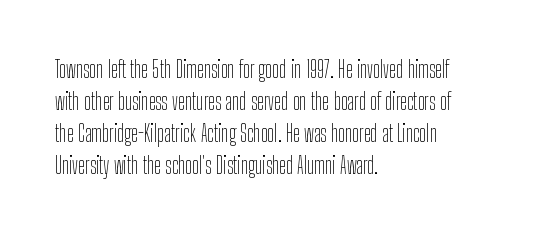
Q: Is the text bold? A: No.
Q: Is the text italic (slanted)? A: No, it is upright.
Q: Is the text underlined? A: No.
Q: How is the paragraph aligned? A: Left-aligned.
Q: Is the spacing between letters normal or unusually wide? A: Normal.
Q: Is the spacing between lines tight, normal or loose? A: Normal.
